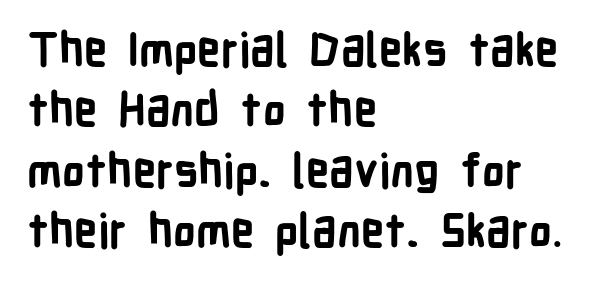
{"serif": "no", "italic": "no", "bold": "yes", "weight": "bold", "width": "condensed", "stroke_contrast": "low", "x_height": "medium", "monospaced": "no", "underline": "no", "align": "left", "line_spacing": "normal", "line_spacing_ratio": 1.31, "letter_spacing": "normal", "letter_spacing_em": 0.0, "glyph_px": 46}
